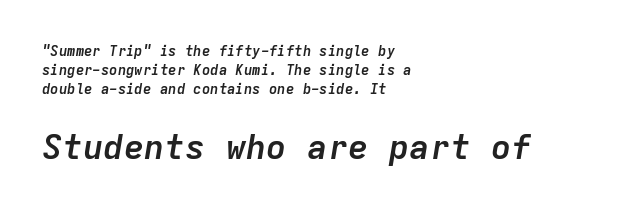
{"italic": "yes", "lean": "right", "slant_degrees": 9, "bold": "yes", "weight": "semibold", "width": "normal", "stroke_contrast": "low", "x_height": "medium", "monospaced": "yes", "underline": "no", "align": "left", "line_spacing": "normal", "line_spacing_ratio": 1.36, "letter_spacing": "normal", "letter_spacing_em": 0.0, "larger_block": "second", "size_ratio": 2.43, "glyph_px": 34}
